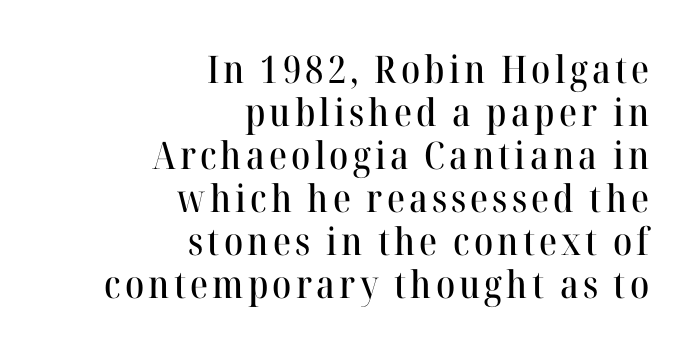
Q: Is the text italic (slanted)? A: No, it is upright.
Q: Is the typeface a serif or a sans-serif typeface? A: Serif.
Q: Is the text underlined? A: No.
Q: How is the paragraph aligned? A: Right-aligned.
Q: Is the spacing between lines tight, normal or loose? A: Tight.
Q: Width (condensed, normal, or wide)? A: Normal.
Q: Stroke contrast? A: High.
Q: x-height? A: Medium.
Q: Monospaced? A: No.
